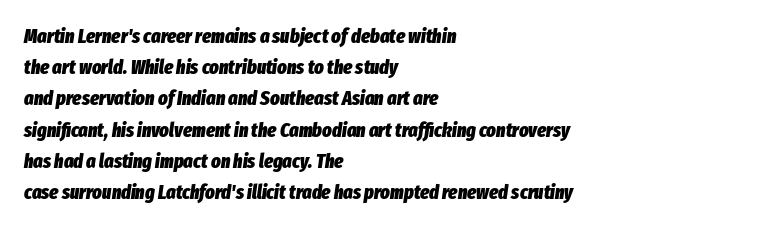
Q: Is the text bold? A: Yes.
Q: Is the text italic (slanted)? A: Yes, it leans right by about 8 degrees.
Q: Is the text underlined? A: No.
Q: How is the paragraph aligned? A: Left-aligned.
Q: Is the spacing between letters normal or unusually wide? A: Normal.
Q: Is the spacing between lines tight, normal or loose? A: Normal.
